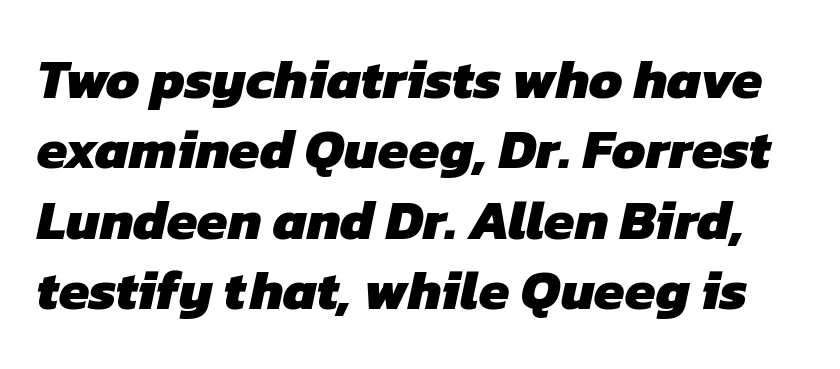
{"serif": "no", "bold": "yes", "weight": "heavy", "width": "normal", "stroke_contrast": "low", "x_height": "medium", "monospaced": "no", "underline": "no", "line_spacing": "normal", "line_spacing_ratio": 1.28, "letter_spacing": "normal", "letter_spacing_em": 0.0, "glyph_px": 55}
